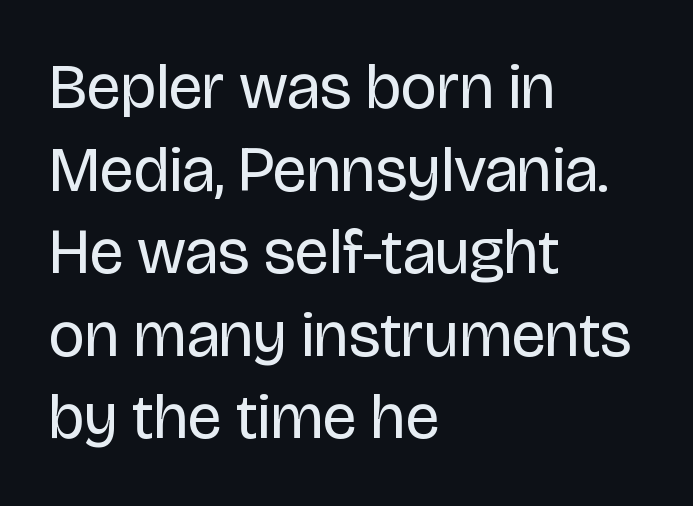
The rendering uses natural spacing where letterforms have individual widths. Decoration check: the copy has no underline. Rendered with straight, roman letterforms. Vertical spacing — default. Short and long lines alike share a common starting point at left.
